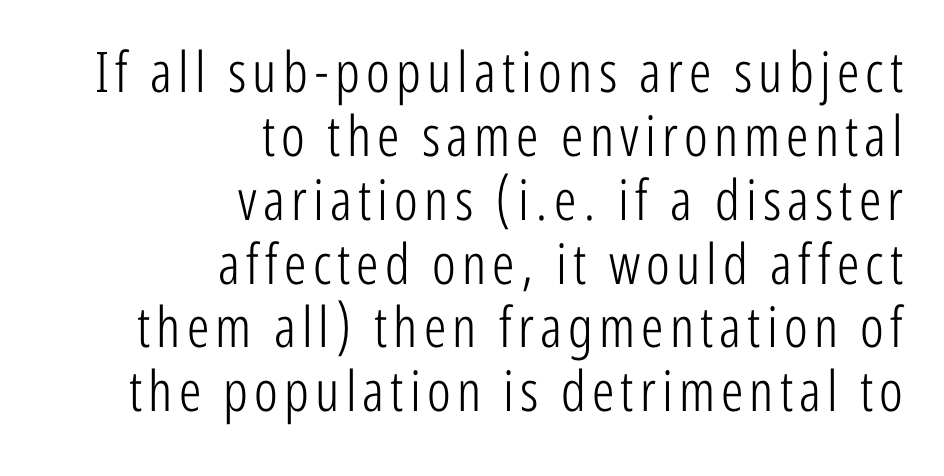
{"serif": "no", "italic": "no", "bold": "no", "weight": "light", "width": "condensed", "stroke_contrast": "low", "x_height": "medium", "monospaced": "no", "underline": "no", "align": "right", "line_spacing": "tight", "line_spacing_ratio": 1.14, "glyph_px": 56}
